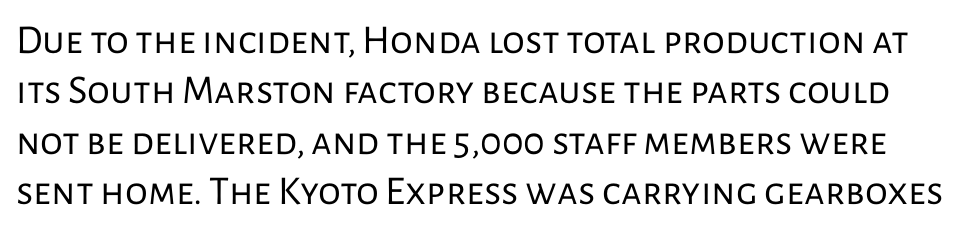
The font sits on the lighter half of the weight spectrum, regular included. Think of a printed novel: that variable character pitch is what you see here. Italic? Not at all — the glyphs are vertical. The area under the type is left untouched. A typesetter would label this face a sans. Is the letter spacing exaggerated? No — it looks like the ordinary default.
